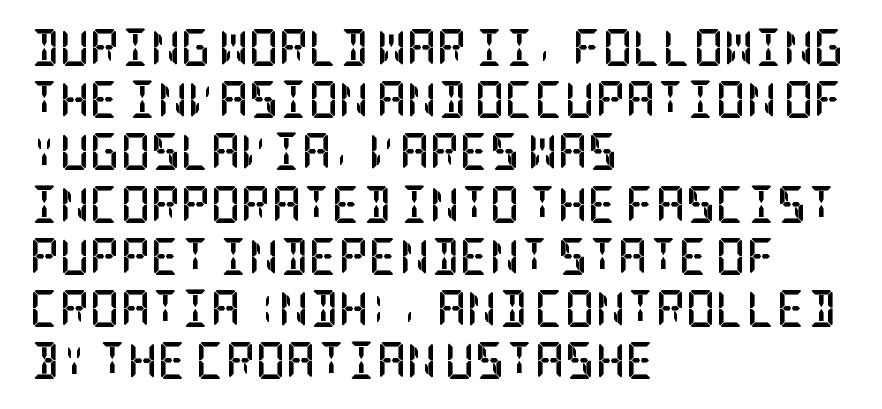
Q: Is the text bold? A: Yes.
Q: Is the text italic (slanted)? A: No, it is upright.
Q: Is the typeface a serif or a sans-serif typeface? A: Serif.
Q: Is the text underlined? A: No.
Q: How is the paragraph aligned? A: Left-aligned.
Q: Is the spacing between letters normal or unusually wide? A: Normal.
Q: Is the spacing between lines tight, normal or loose? A: Normal.
Q: Width (condensed, normal, or wide)? A: Condensed.
Q: Stroke contrast? A: Low.
Q: x-height? A: Large.
